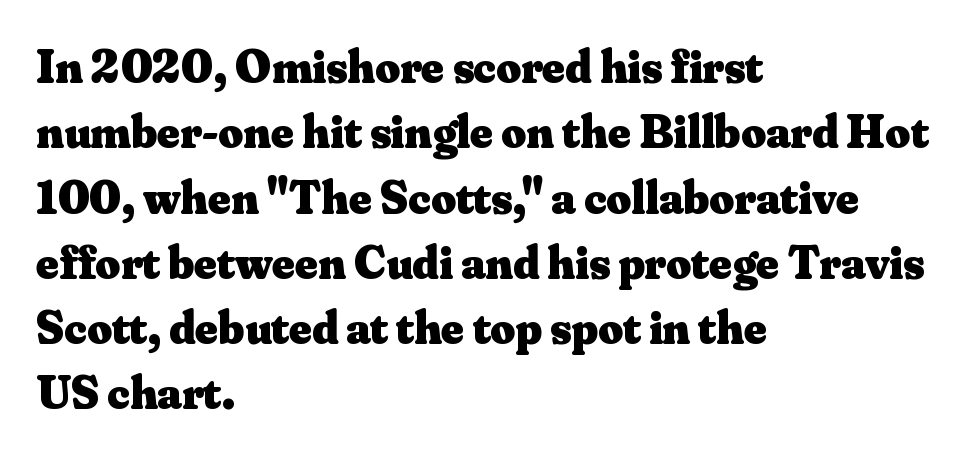
{"serif": "yes", "italic": "no", "bold": "yes", "weight": "heavy", "width": "normal", "stroke_contrast": "medium", "x_height": "small", "monospaced": "no", "underline": "no", "align": "left", "line_spacing": "normal", "line_spacing_ratio": 1.36, "letter_spacing": "normal", "letter_spacing_em": 0.0, "glyph_px": 48}
